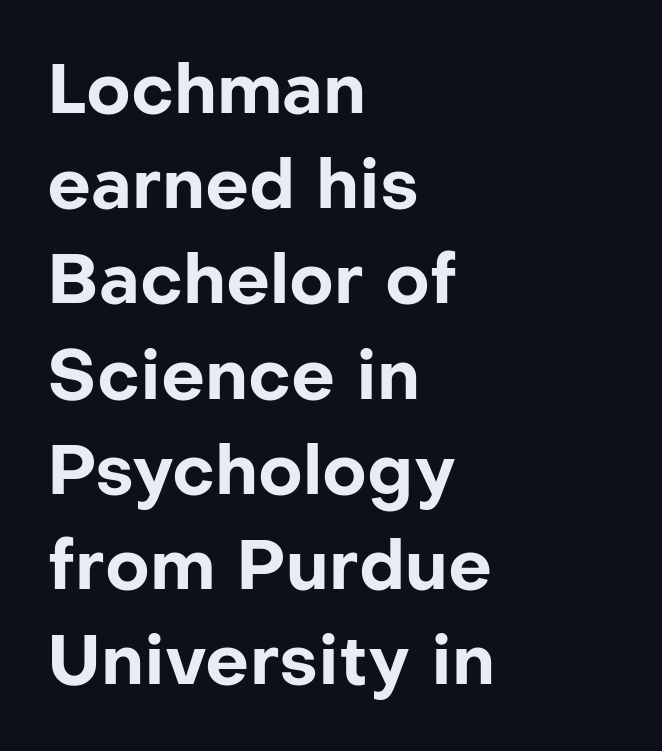
The image shows 69 px bold sans-serif type, upright; set left-aligned, normal line spacing (1.38x), normal letter spacing, not underlined; low stroke contrast and a medium x-height.
